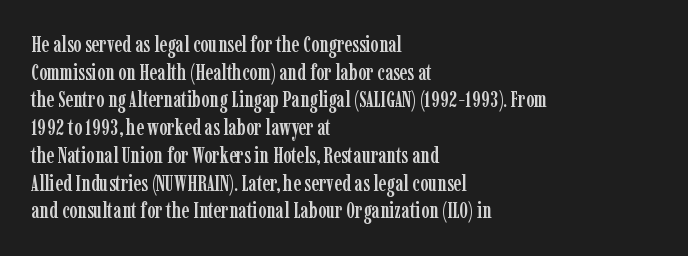
{"italic": "no", "underline": "no", "align": "left", "line_spacing": "normal", "line_spacing_ratio": 1.26, "letter_spacing": "normal", "letter_spacing_em": 0.0, "glyph_px": 22}
